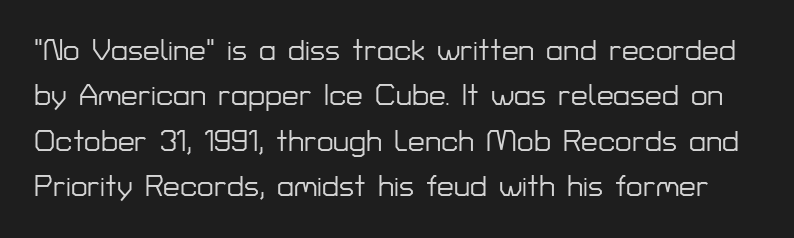
Q: Is the text italic (slanted)? A: No, it is upright.
Q: Is the typeface a serif or a sans-serif typeface? A: Sans-serif.
Q: Is the text underlined? A: No.
Q: Is the spacing between letters normal or unusually wide? A: Normal.
Q: Is the spacing between lines tight, normal or loose? A: Normal.
Q: Width (condensed, normal, or wide)? A: Normal.
Q: Stroke contrast? A: Low.
Q: x-height? A: Medium.
Q: Monospaced? A: No.
